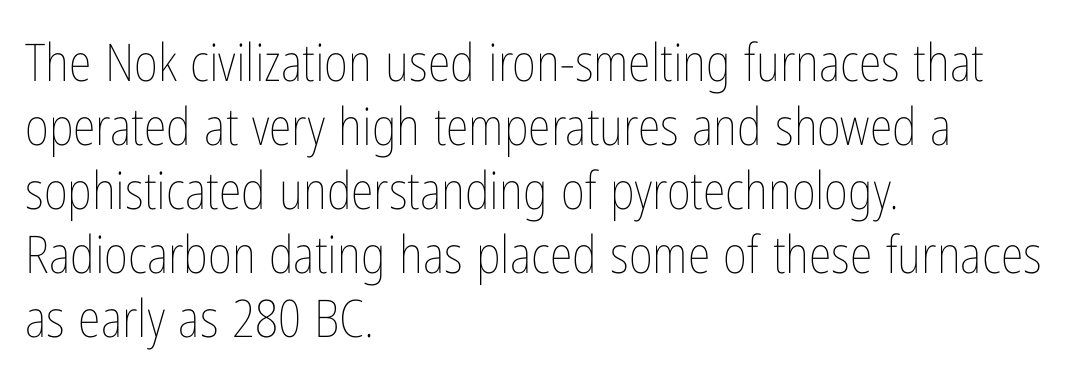
The image shows 52 px thin, condensed type, upright; set left-aligned, line spacing 1.23x, normal letter spacing, not underlined; low stroke contrast and a medium x-height.
